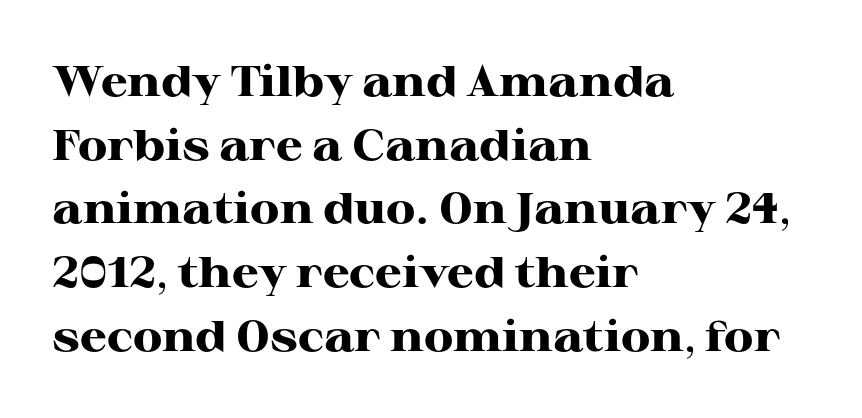
The image shows 43 px heavy, wide serif type, upright; set left-aligned, normal line spacing (1.48x), normal letter spacing, not underlined; high stroke contrast and a medium x-height.
